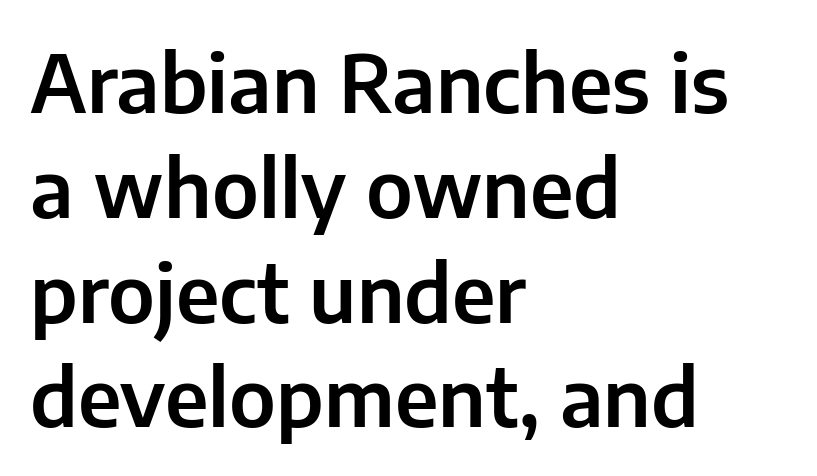
The image shows 80 px sans-serif type, upright; set left-aligned, normal line spacing (1.31x), normal letter spacing, not underlined; low stroke contrast and a medium x-height.
